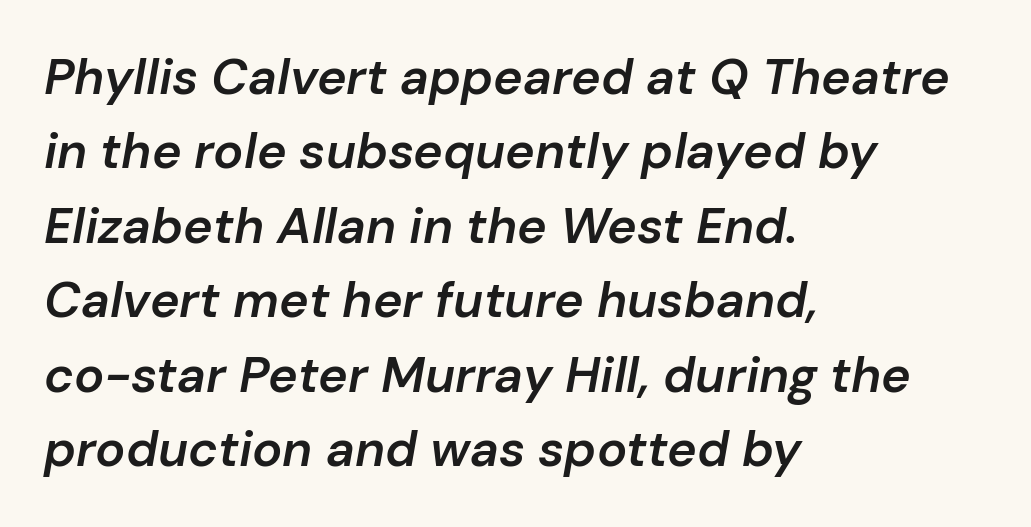
Q: Is the text bold? A: Semi-bold.
Q: Is the text italic (slanted)? A: Yes, it leans right by about 10 degrees.
Q: Is the text underlined? A: No.
Q: How is the paragraph aligned? A: Left-aligned.
Q: Is the spacing between letters normal or unusually wide? A: Normal.
Q: Is the spacing between lines tight, normal or loose? A: Normal.
Q: Width (condensed, normal, or wide)? A: Normal.
Q: Stroke contrast? A: Low.
Q: x-height? A: Medium.
Q: Monospaced? A: No.
